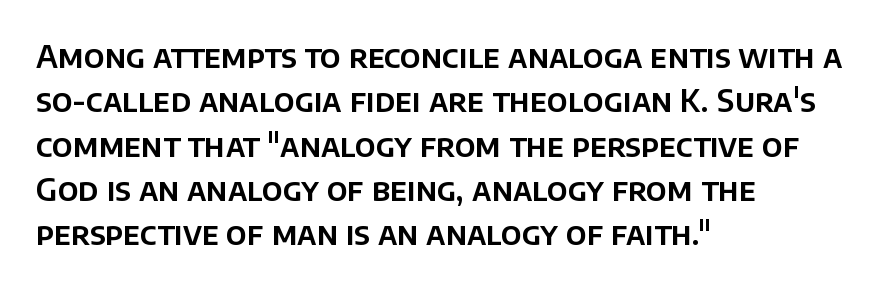
{"serif": "no", "italic": "no", "width": "normal", "stroke_contrast": "low", "x_height": "large", "monospaced": "no", "underline": "no", "align": "left", "line_spacing": "normal", "line_spacing_ratio": 1.43, "letter_spacing": "normal", "letter_spacing_em": 0.0, "glyph_px": 31}
